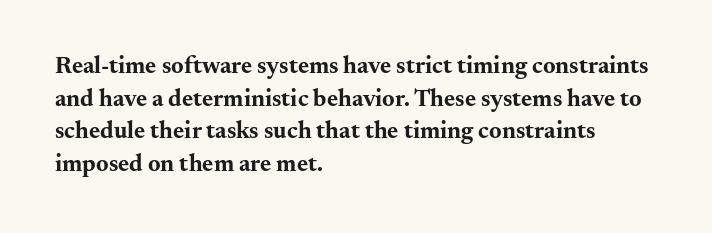
Q: Is the text bold? A: Yes.
Q: Is the text italic (slanted)? A: No, it is upright.
Q: Is the text underlined? A: No.
Q: How is the paragraph aligned? A: Left-aligned.
Q: Is the spacing between letters normal or unusually wide? A: Normal.
Q: Is the spacing between lines tight, normal or loose? A: Normal.
